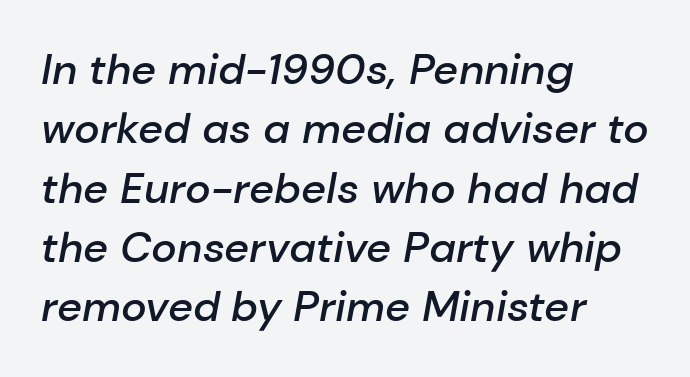
The lettering tilts uniformly, giving the passage an italic look. The compositor pushed each line to the left boundary. Between one letter and the next there's only the usual sliver of space. Do the characters align in a grid? No, the font is proportional. What weight is shown? A semibold, between regular and bold. The block of text has a typical density, with ordinary space between rows.
